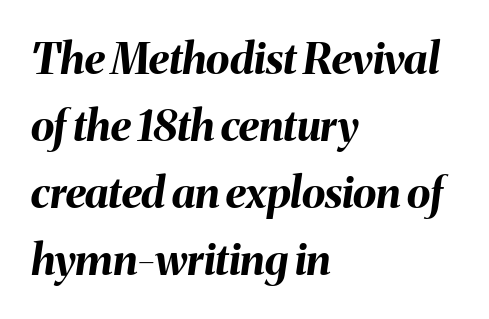
Q: Is the text bold? A: Yes.
Q: Is the text italic (slanted)? A: Yes, it leans right by about 8 degrees.
Q: Is the text underlined? A: No.
Q: How is the paragraph aligned? A: Left-aligned.
Q: Is the spacing between letters normal or unusually wide? A: Normal.
Q: Is the spacing between lines tight, normal or loose? A: Normal.
Q: Width (condensed, normal, or wide)? A: Normal.
Q: Stroke contrast? A: Medium.
Q: x-height? A: Medium.
Q: Monospaced? A: No.
